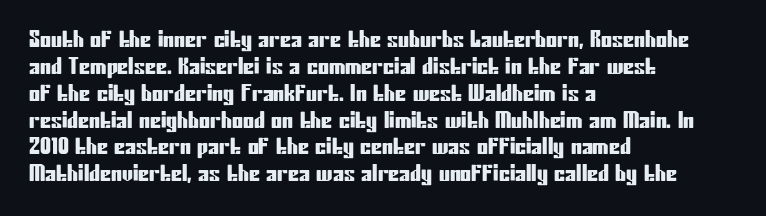
Is the block centered? No — it sits flush against the left margin. Beneath every word, the page is bare. What stands out about the letter spacing? Nothing — it is the standard amount. The lettering stays uniformly vertical, giving the passage a roman look.
